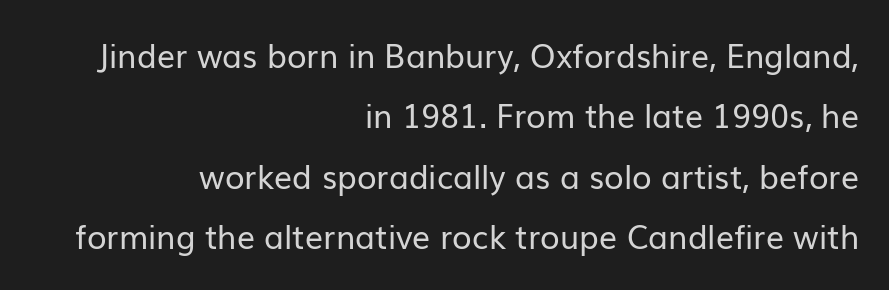
The image shows 32 px regular-weight sans-serif type, upright; set right-aligned, line spacing 1.89x, normal letter spacing, not underlined; low stroke contrast and a medium x-height.
